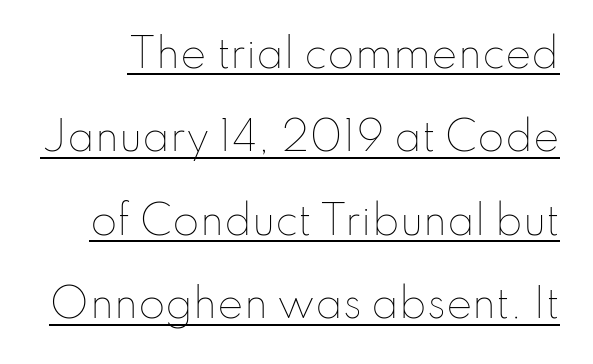
Q: Is the text bold? A: No.
Q: Is the text italic (slanted)? A: No, it is upright.
Q: Is the text underlined? A: Yes.
Q: Is the spacing between letters normal or unusually wide? A: Normal.
Q: Is the spacing between lines tight, normal or loose? A: Loose.
Q: Width (condensed, normal, or wide)? A: Normal.
Q: Stroke contrast? A: Low.
Q: x-height? A: Small.
Q: Monospaced? A: No.
